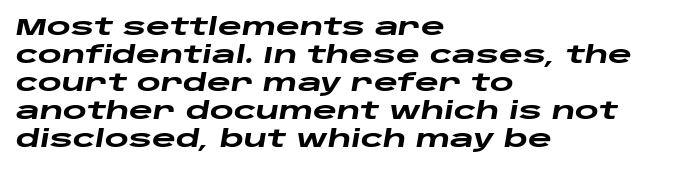
The image shows 23 px bold type, italic (leaning right); set left-aligned, line spacing 1.22x, normal letter spacing, not underlined.
